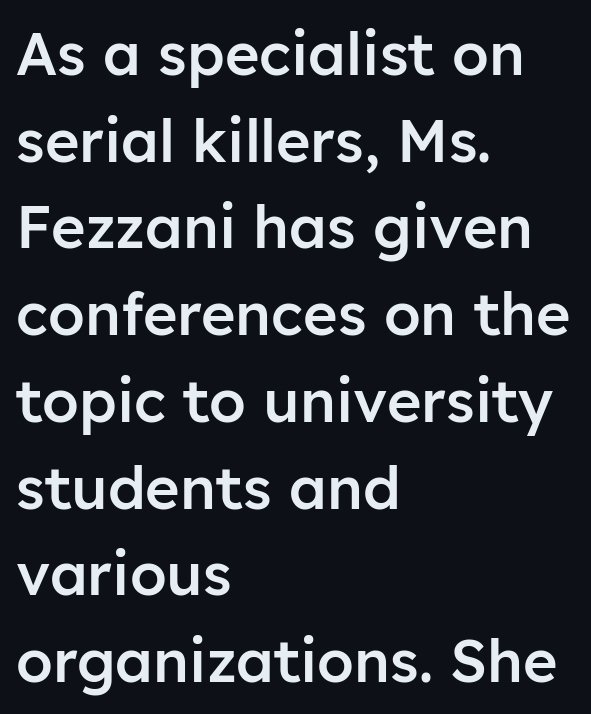
The image shows 59 px semibold sans-serif type, upright; set left-aligned, normal line spacing (1.47x), normal letter spacing, not underlined; low stroke contrast and a medium x-height.
